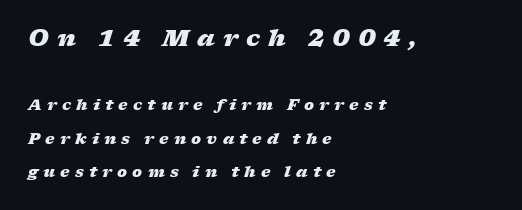
Q: Is the text bold? A: Yes.
Q: Is the text italic (slanted)? A: Yes, it leans right by about 17 degrees.
Q: Is the text underlined? A: No.
Q: How is the paragraph aligned? A: Left-aligned.
Q: Is the spacing between letters normal or unusually wide? A: Unusually wide.
Q: Is the spacing between lines tight, normal or loose? A: Loose.
Q: Which block of text is set in a larger size, the first (top) or the second (bottom)? A: The first (top) one.
